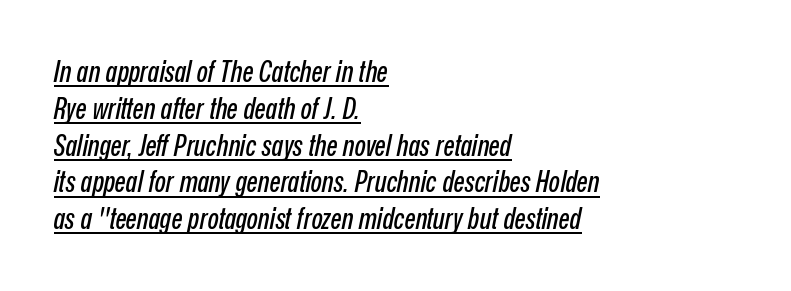
The image shows 29 px condensed type, italic (leaning right); set left-aligned, normal line spacing (1.27x), normal letter spacing, underlined; low stroke contrast and a medium x-height.
